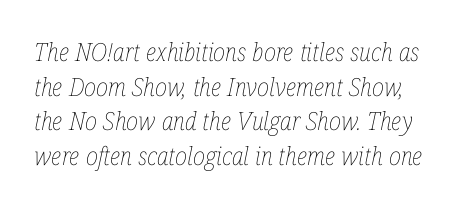
The image shows 25 px text type, italic (leaning right); set normal line spacing (1.39x), normal letter spacing, not underlined.
